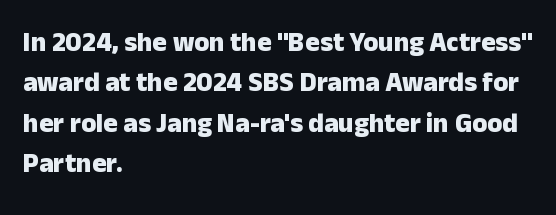
{"italic": "no", "bold": "yes", "underline": "no", "align": "left", "line_spacing": "normal", "line_spacing_ratio": 1.5, "letter_spacing": "normal", "letter_spacing_em": 0.0, "glyph_px": 27}
